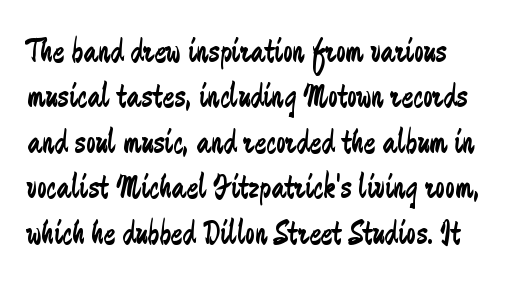
{"serif": "no", "bold": "no", "weight": "regular", "width": "condensed", "stroke_contrast": "low", "x_height": "small", "monospaced": "no", "underline": "no", "align": "left", "line_spacing": "normal", "line_spacing_ratio": 1.3, "letter_spacing": "normal", "letter_spacing_em": 0.0, "glyph_px": 35}
